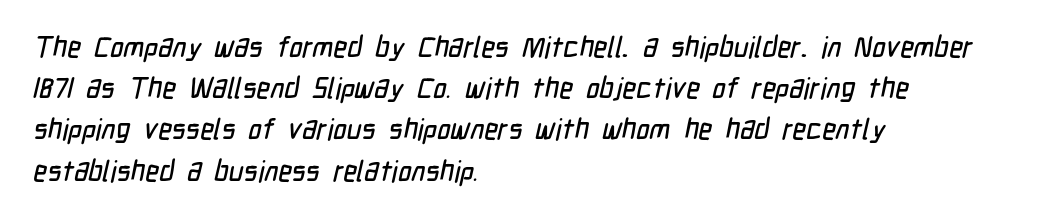
{"serif": "no", "width": "condensed", "stroke_contrast": "low", "x_height": "medium", "monospaced": "no", "underline": "no", "align": "left", "line_spacing": "normal", "line_spacing_ratio": 1.42, "letter_spacing": "normal", "letter_spacing_em": 0.0, "glyph_px": 29}
